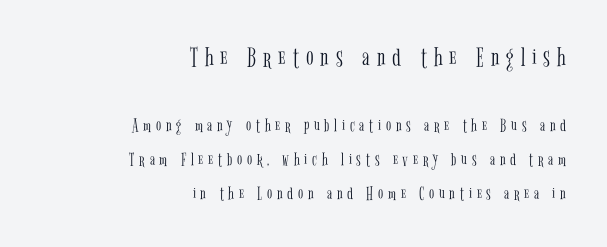
Layout note: lines flush right. The designer went with a serif here, giving each stem small feet. Character widths vary here, with narrow letters taking less room than wide ones. No extra ink here — the face is not bold. Lines of text with bare space underneath. Display-style spreading of the glyphs; the letterfit is very open.
